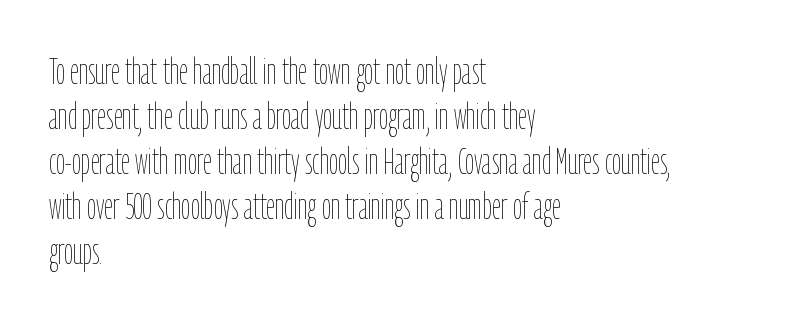
{"italic": "no", "bold": "no", "weight": "thin", "width": "condensed", "stroke_contrast": "low", "x_height": "medium", "monospaced": "no", "underline": "no", "align": "left", "line_spacing": "normal", "line_spacing_ratio": 1.25, "letter_spacing": "normal", "letter_spacing_em": 0.0, "glyph_px": 36}
